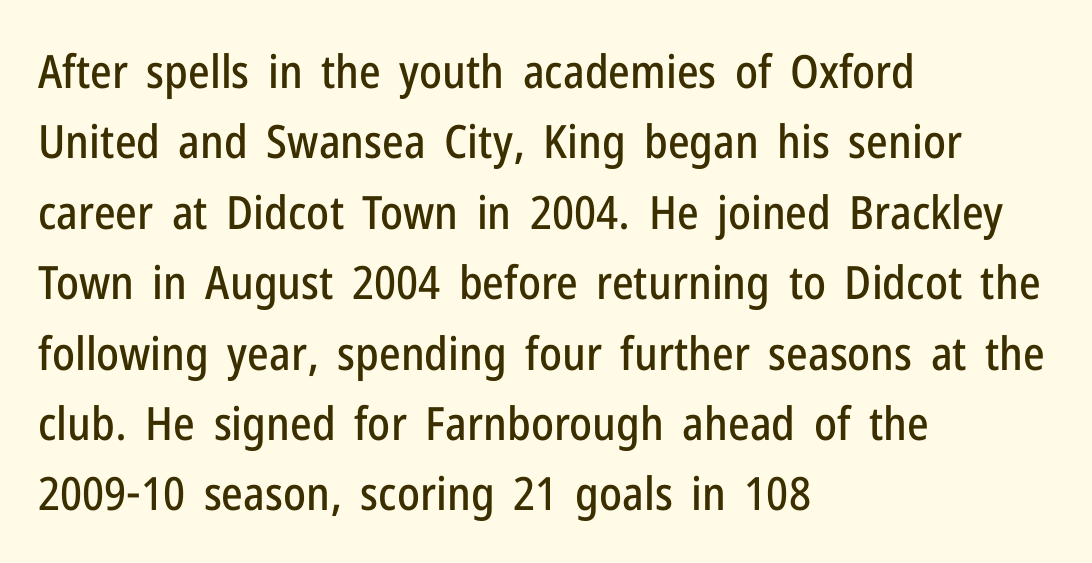
The line texture is even and compact thanks to regular tracking. The rendering uses a moderate line-height, typical for paragraphs. Check where the strokes stop: nothing finishes them off — pure sans. Descenders are the only things crossing below the line. Is this a fixed-width face? No — the glyphs have proportional, varying widths. Designer's note — italics off, roman on.
